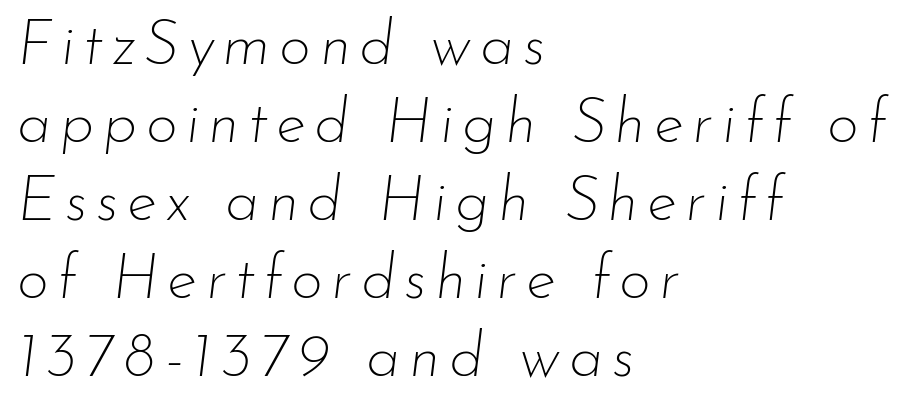
The image shows 62 px thin type, italic (leaning right); set left-aligned, normal line spacing (1.26x), not underlined; low stroke contrast and a small x-height.
